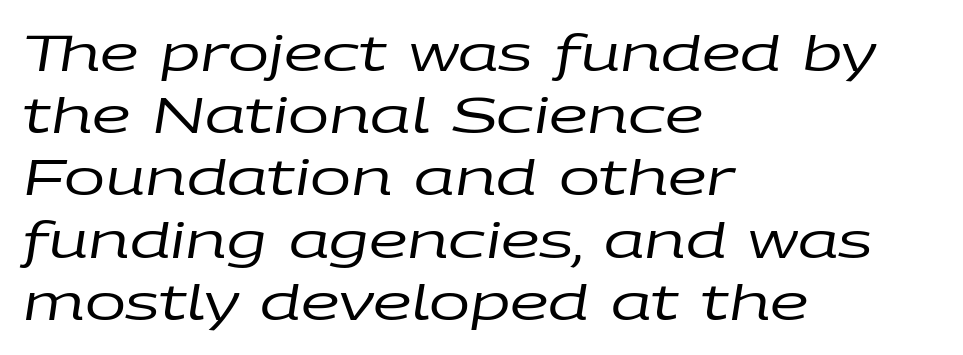
{"italic": "yes", "lean": "right", "slant_degrees": 9, "bold": "no", "weight": "regular", "width": "wide", "stroke_contrast": "low", "x_height": "large", "monospaced": "no", "underline": "no", "align": "left", "line_spacing": "normal", "line_spacing_ratio": 1.27, "letter_spacing": "normal", "letter_spacing_em": 0.0, "glyph_px": 49}
